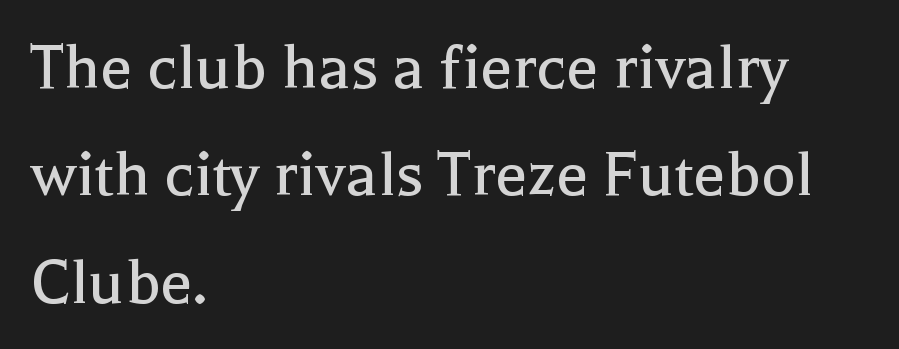
{"serif": "yes", "italic": "no", "bold": "no", "weight": "regular", "width": "normal", "x_height": "medium", "monospaced": "no", "underline": "no", "align": "left", "line_spacing": "normal", "line_spacing_ratio": 1.49, "letter_spacing": "normal", "letter_spacing_em": 0.0, "glyph_px": 72}
